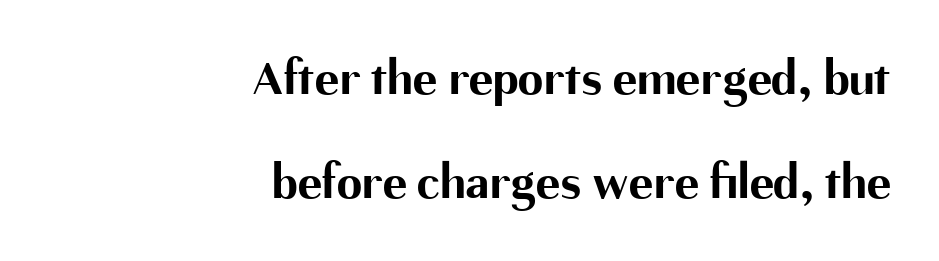
Q: Is the text bold? A: Yes.
Q: Is the text italic (slanted)? A: No, it is upright.
Q: Is the typeface a serif or a sans-serif typeface? A: Sans-serif.
Q: Is the text underlined? A: No.
Q: How is the paragraph aligned? A: Right-aligned.
Q: Is the spacing between letters normal or unusually wide? A: Normal.
Q: Is the spacing between lines tight, normal or loose? A: Loose.
Q: Width (condensed, normal, or wide)? A: Normal.
Q: Stroke contrast? A: Medium.
Q: x-height? A: Medium.
Q: Monospaced? A: No.
